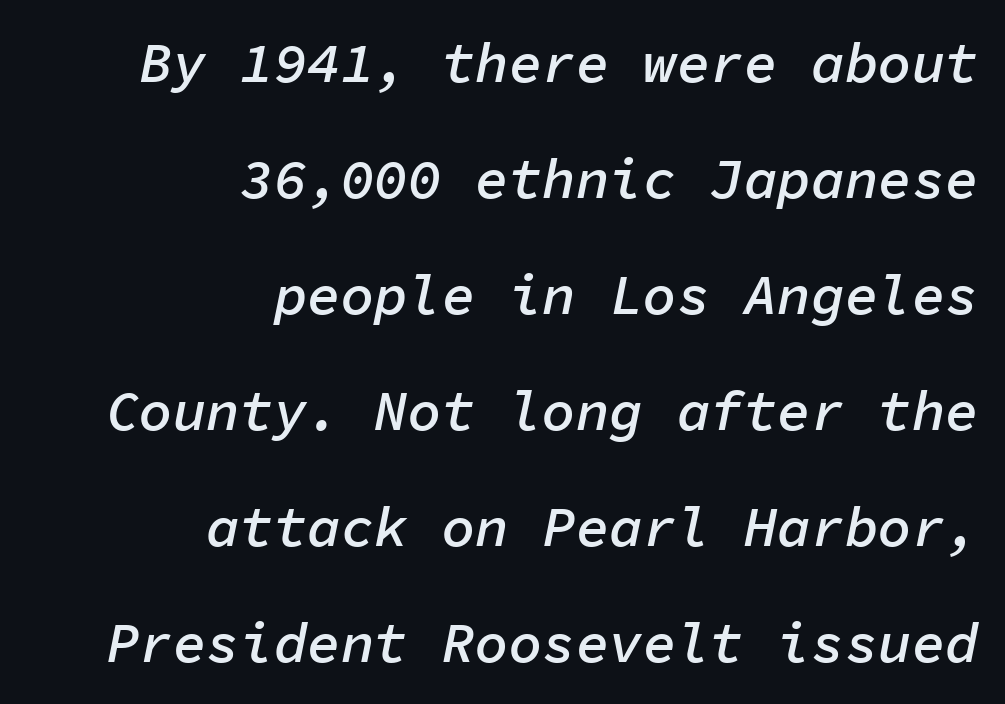
The image shows 56 px semibold type, italic (leaning right), monospaced; set right-aligned, loose line spacing (2.07x), normal letter spacing, not underlined; low stroke contrast and a medium x-height.
